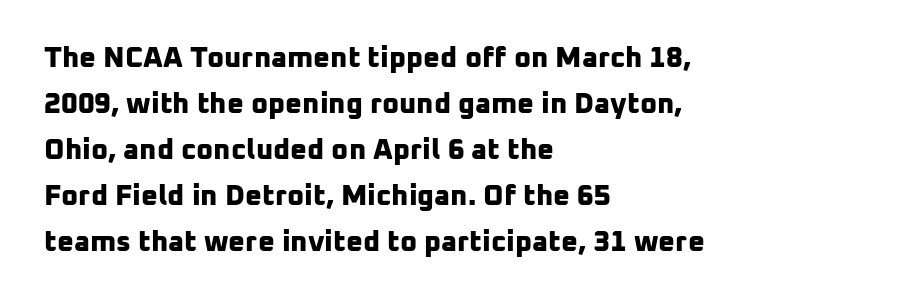
Honestly, the letter spacing is just normal — you wouldn't notice it. Nope, no serifs anywhere on these letters. Looks like regular typesetting: each glyph gets only the width it needs. These lines stack with their left ends in a neat column. Does the leading feel generous? No, just average. The passage shown is emphatically bold.
